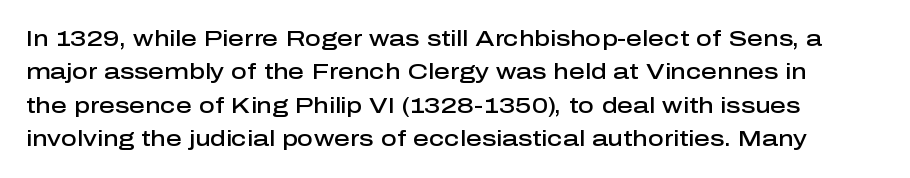
The type is set solid horizontally, with unmodified tracking. Summary of vertical rhythm: regular, with standard interline spacing. Its strokes are somewhat broadened, the hallmark of semibold type. Has an underline been added? It has not. The axis of the letterforms is exactly vertical.
